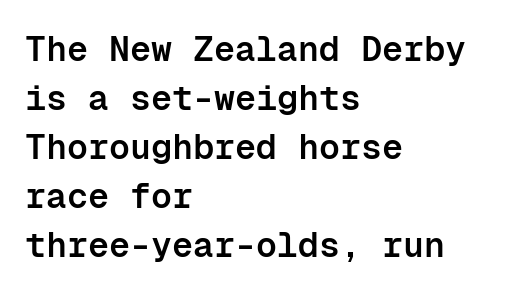
Spacing verdict: monospaced, one width for all characters. Stroke terminals: plain, sans-serif. Typeset ragged right — the left edge is the straight one. The string is rendered with underlining switched off. The line-height multiplier appears to be the usual default.
